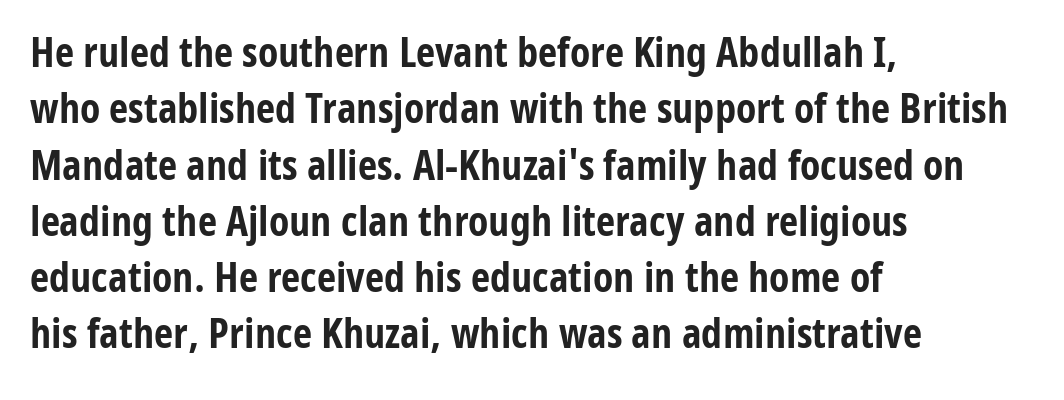
The image shows 42 px bold, condensed sans-serif type, upright; set left-aligned, normal line spacing (1.34x), normal letter spacing, not underlined; low stroke contrast and a medium x-height.
